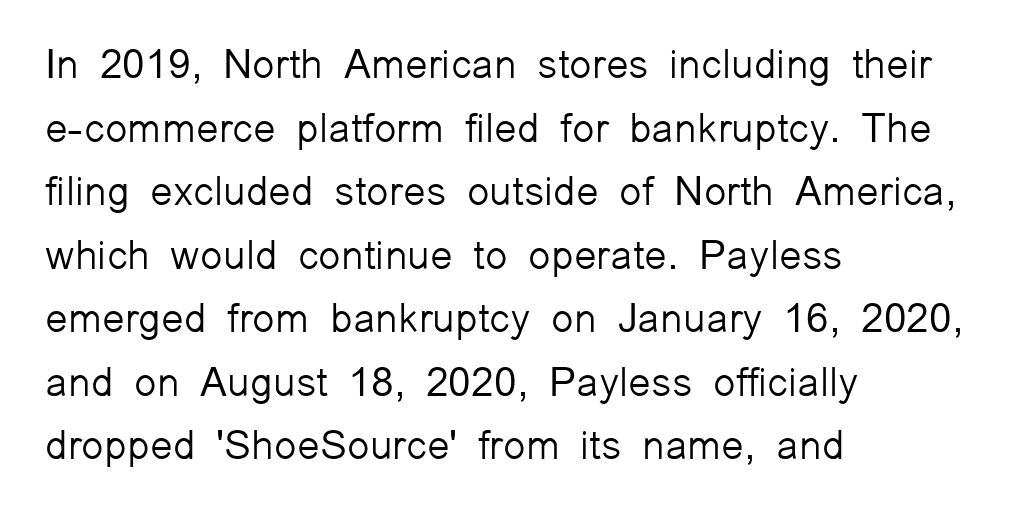
The image shows 41 px light sans-serif type, upright; set left-aligned, normal line spacing (1.55x), normal letter spacing, not underlined; low stroke contrast and a medium x-height.
